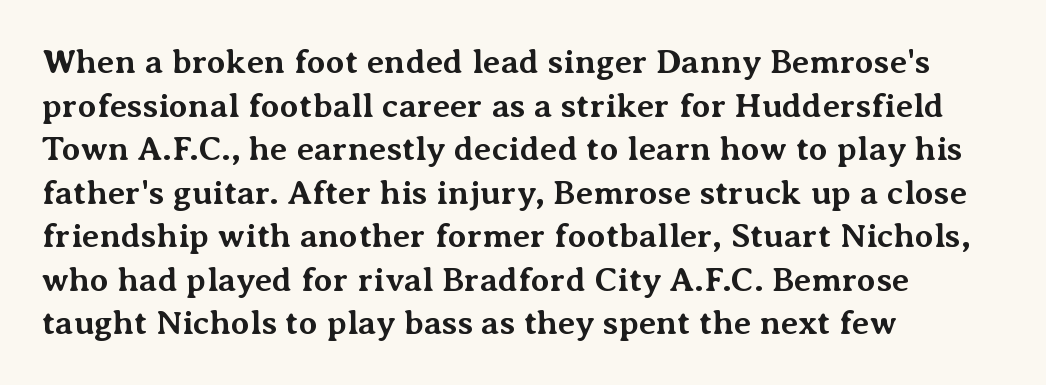
{"serif": "yes", "italic": "no", "bold": "yes", "weight": "bold", "width": "normal", "stroke_contrast": "medium", "x_height": "medium", "monospaced": "no", "underline": "no", "align": "left", "line_spacing": "normal", "line_spacing_ratio": 1.28, "letter_spacing": "normal", "letter_spacing_em": 0.0, "glyph_px": 34}
